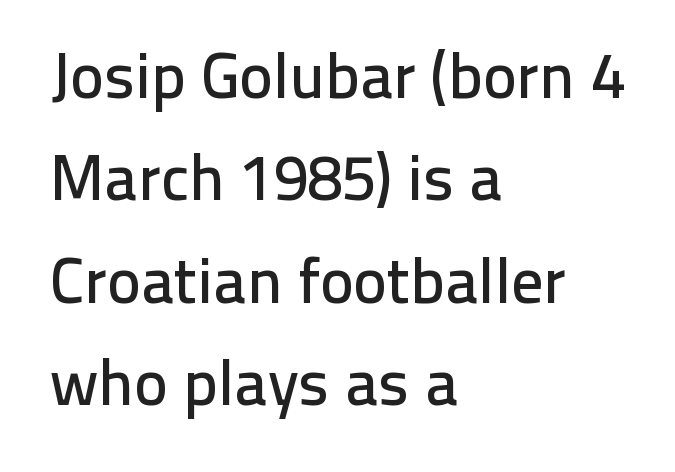
The image shows 64 px sans-serif type, upright; set left-aligned, normal line spacing (1.6x), normal letter spacing, not underlined; low stroke contrast and a medium x-height.
